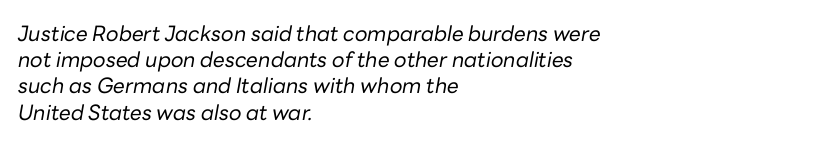
The image shows 21 px text type, italic (leaning right); set left-aligned, normal line spacing (1.25x), normal letter spacing, not underlined.
